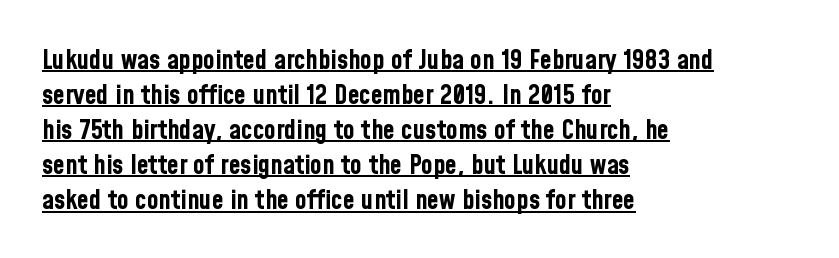
{"italic": "no", "bold": "yes", "underline": "yes", "align": "left", "line_spacing": "normal", "line_spacing_ratio": 1.3, "letter_spacing": "normal", "letter_spacing_em": 0.0, "glyph_px": 27}
